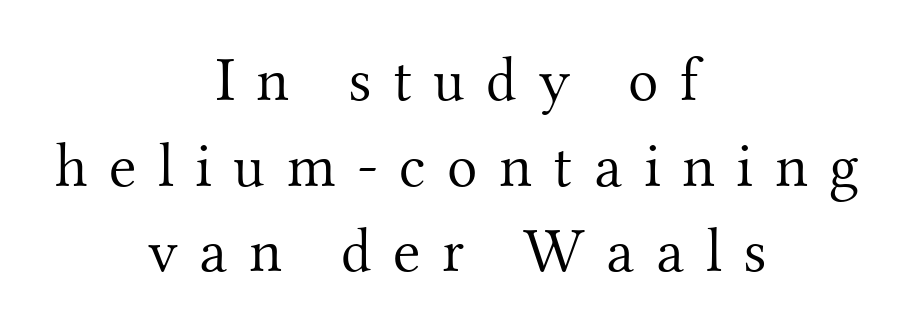
{"serif": "yes", "italic": "no", "bold": "no", "weight": "light", "width": "normal", "stroke_contrast": "medium", "x_height": "small", "monospaced": "no", "underline": "no", "align": "center", "line_spacing": "normal", "line_spacing_ratio": 1.36, "letter_spacing": "wide", "letter_spacing_em": 0.34, "glyph_px": 63}
